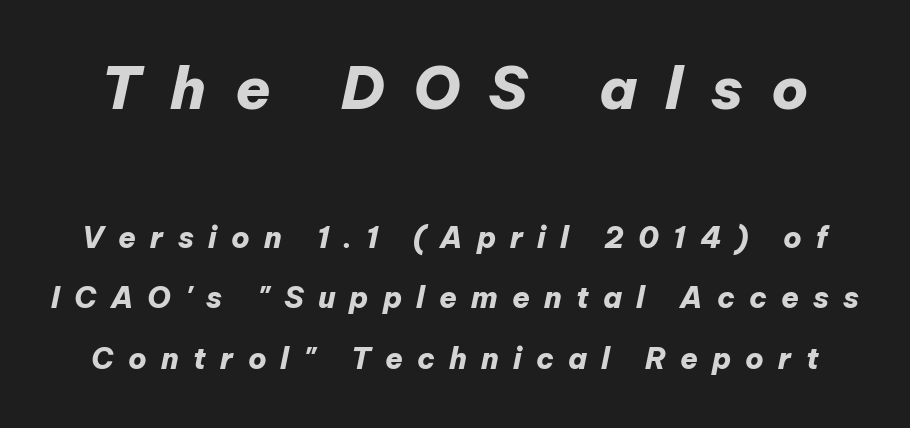
{"italic": "yes", "lean": "right", "slant_degrees": 12, "bold": "yes", "weight": "heavy", "width": "normal", "stroke_contrast": "low", "x_height": "medium", "monospaced": "no", "underline": "no", "line_spacing": "loose", "line_spacing_ratio": 2.09, "letter_spacing": "wide", "letter_spacing_em": 0.49, "larger_block": "first", "size_ratio": 2.0, "glyph_px": 58}
